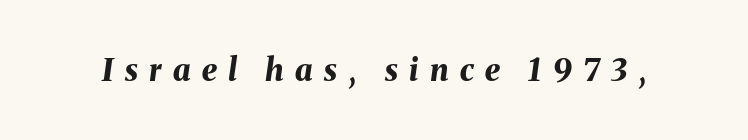
{"italic": "yes", "lean": "right", "slant_degrees": 8, "bold": "yes", "weight": "bold", "width": "normal", "stroke_contrast": "medium", "x_height": "medium", "monospaced": "no", "underline": "no", "letter_spacing": "wide", "letter_spacing_em": 0.37, "glyph_px": 31}
